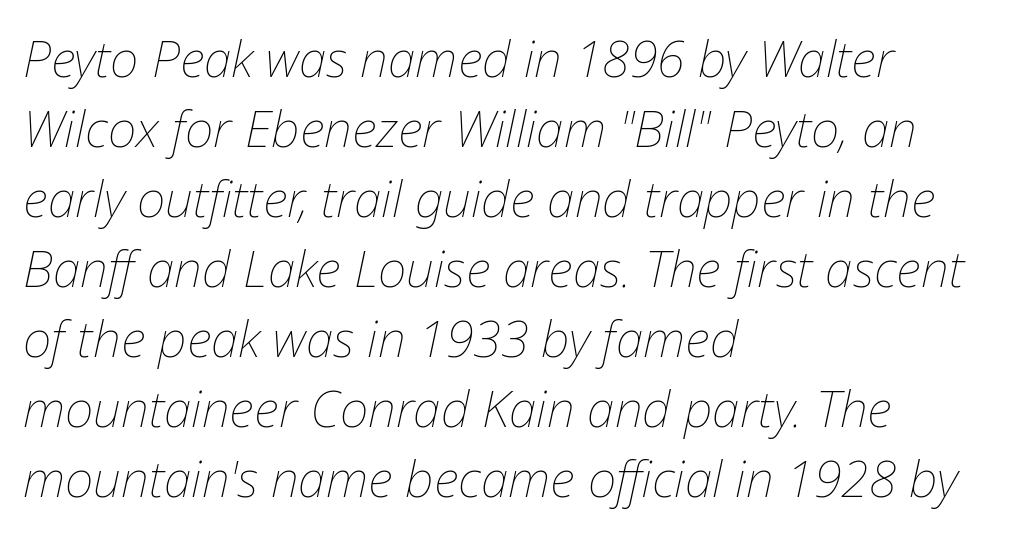
The image shows 50 px thin type, italic (leaning right); set left-aligned, normal line spacing (1.4x), normal letter spacing, not underlined; low stroke contrast and a medium x-height.
